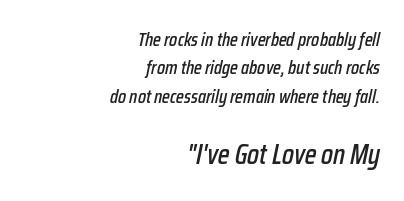
Lines of text with bare space underneath. Standard letterfit; no display-style spreading of the glyphs. Slanted lettering throughout. The second block has been scaled up relative to the first. Here the designer chose a conventional face with non-uniform glyph widths.
